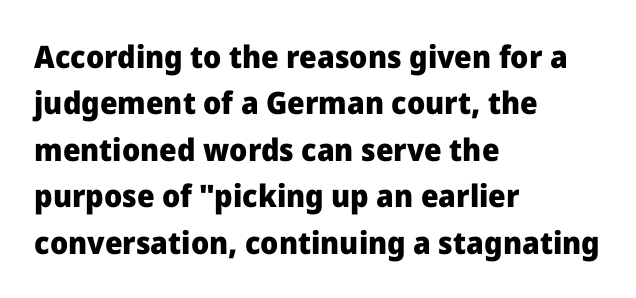
{"serif": "no", "italic": "no", "bold": "yes", "weight": "heavy", "width": "normal", "stroke_contrast": "low", "x_height": "medium", "monospaced": "no", "underline": "no", "align": "left", "line_spacing": "normal", "line_spacing_ratio": 1.5, "letter_spacing": "normal", "letter_spacing_em": 0.0, "glyph_px": 31}
